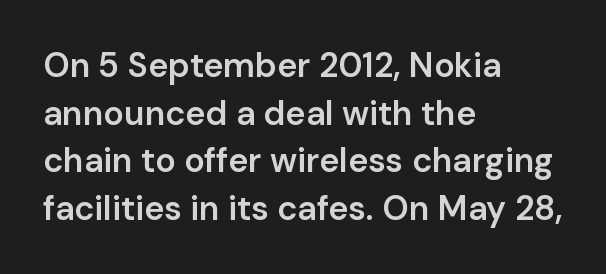
The image shows 34 px semibold sans-serif type, upright; set left-aligned, normal line spacing (1.4x), normal letter spacing, not underlined; low stroke contrast and a medium x-height.
